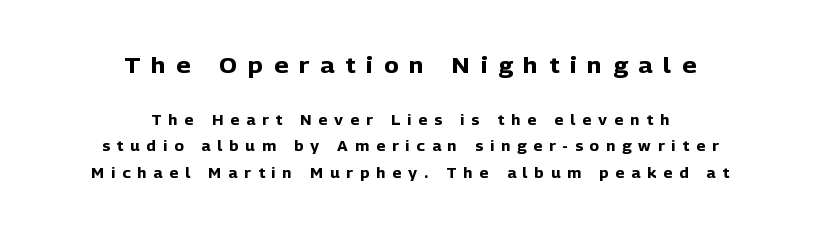
{"italic": "no", "bold": "yes", "underline": "no", "align": "center", "line_spacing": "loose", "line_spacing_ratio": 1.91, "letter_spacing": "wide", "letter_spacing_em": 0.5, "larger_block": "first", "size_ratio": 1.57, "glyph_px": 22}
